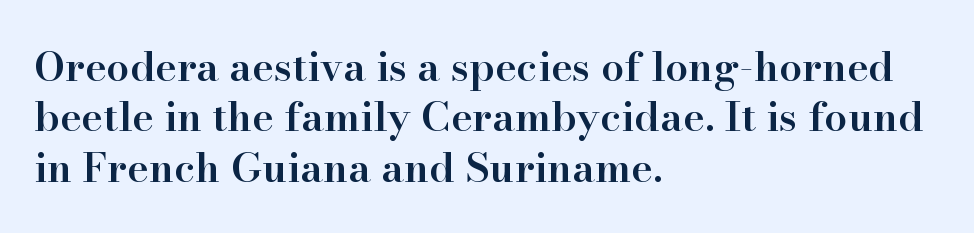
If you drew a line through each stem, it would be perfectly vertical. Heft: intermediate — a semibold. Notice how the passage keeps a crisp vertical edge on the left only. The area under the type is left untouched. Each letter keeps its own natural width here, so spacing adapts to shape. Short note: letters normally spaced.
